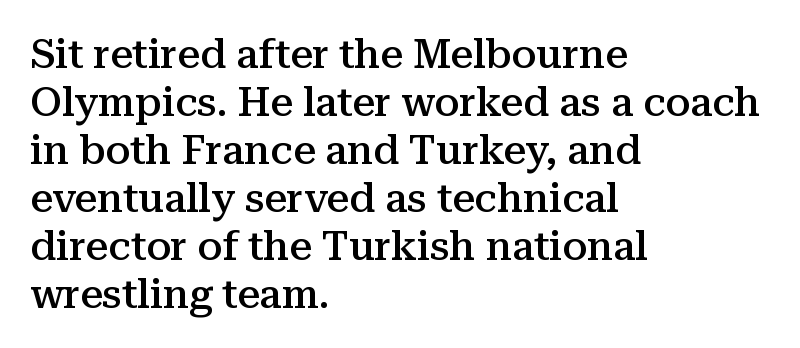
{"serif": "yes", "italic": "no", "bold": "semi", "weight": "semibold", "width": "normal", "stroke_contrast": "medium", "x_height": "medium", "monospaced": "no", "underline": "no", "align": "left", "line_spacing_ratio": 1.2, "letter_spacing": "normal", "letter_spacing_em": 0.0, "glyph_px": 40}
